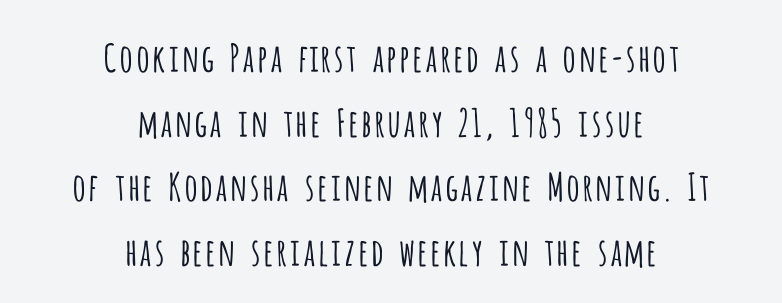
Q: Is the text bold? A: No.
Q: Is the text italic (slanted)? A: No, it is upright.
Q: Is the typeface a serif or a sans-serif typeface? A: Sans-serif.
Q: Is the text underlined? A: No.
Q: How is the paragraph aligned? A: Centered.
Q: Is the spacing between letters normal or unusually wide? A: Normal.
Q: Is the spacing between lines tight, normal or loose? A: Normal.
Q: Width (condensed, normal, or wide)? A: Condensed.
Q: Stroke contrast? A: Low.
Q: x-height? A: Large.
Q: Monospaced? A: No.
